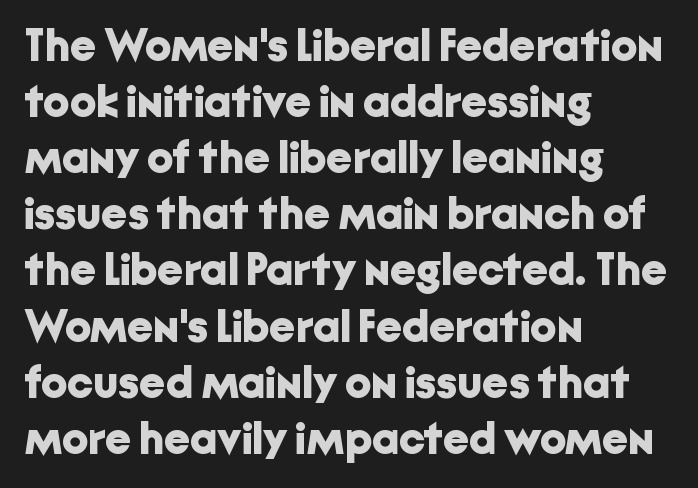
Q: Is the text bold? A: Yes.
Q: Is the text italic (slanted)? A: No, it is upright.
Q: Is the typeface a serif or a sans-serif typeface? A: Sans-serif.
Q: Is the text underlined? A: No.
Q: How is the paragraph aligned? A: Left-aligned.
Q: Is the spacing between letters normal or unusually wide? A: Normal.
Q: Width (condensed, normal, or wide)? A: Normal.
Q: Stroke contrast? A: Low.
Q: x-height? A: Medium.
Q: Monospaced? A: No.
